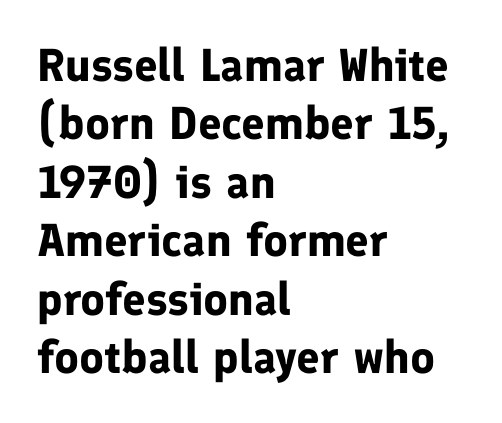
The image shows 46 px bold sans-serif type, upright; set left-aligned, normal line spacing (1.27x), normal letter spacing, not underlined; low stroke contrast and a medium x-height.
